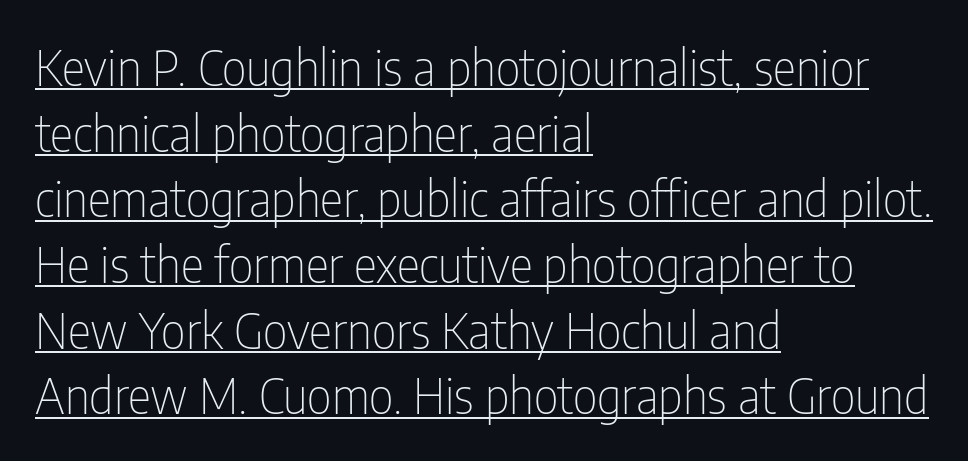
A classic flush-left, rag-right setting is used for this passage. Type style note: lacks serifs. Look at the tracking — it's just the regular setting, nothing added. The font sits on the lighter half of the weight spectrum, regular included. Quick note: interline space is typical. A rule runs beneath these lines of type.
